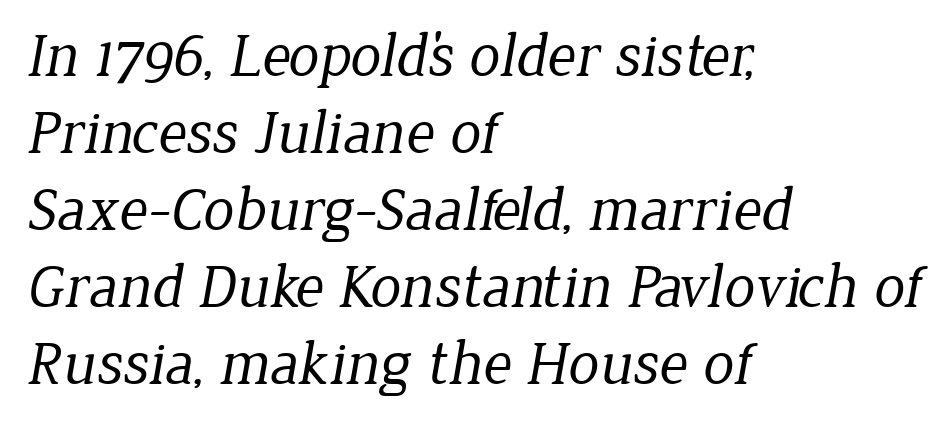
Q: Is the text bold? A: No.
Q: Is the typeface a serif or a sans-serif typeface? A: Serif.
Q: Is the text underlined? A: No.
Q: How is the paragraph aligned? A: Left-aligned.
Q: Is the spacing between letters normal or unusually wide? A: Normal.
Q: Width (condensed, normal, or wide)? A: Normal.
Q: Stroke contrast? A: Low.
Q: x-height? A: Medium.
Q: Monospaced? A: No.
